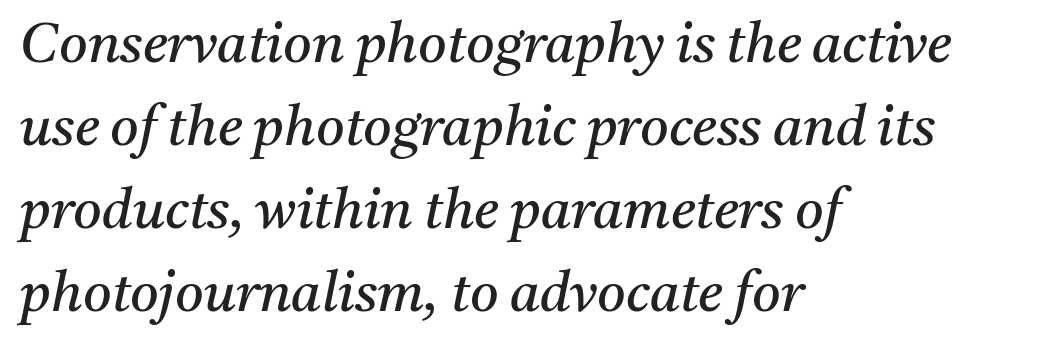
{"serif": "yes", "italic": "yes", "lean": "right", "slant_degrees": 11, "bold": "no", "weight": "regular", "width": "normal", "stroke_contrast": "medium", "x_height": "medium", "monospaced": "no", "underline": "no", "align": "left", "line_spacing": "normal", "line_spacing_ratio": 1.51, "letter_spacing": "normal", "letter_spacing_em": 0.0, "glyph_px": 55}
